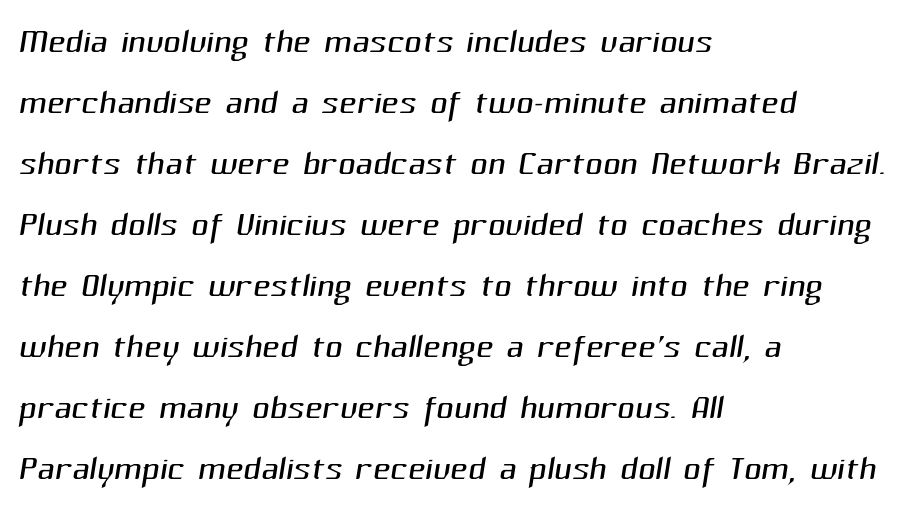
Q: Is the text bold? A: No.
Q: Is the typeface a serif or a sans-serif typeface? A: Sans-serif.
Q: Is the text underlined? A: No.
Q: How is the paragraph aligned? A: Left-aligned.
Q: Is the spacing between letters normal or unusually wide? A: Normal.
Q: Is the spacing between lines tight, normal or loose? A: Normal.
Q: Width (condensed, normal, or wide)? A: Normal.
Q: Stroke contrast? A: Medium.
Q: x-height? A: Medium.
Q: Monospaced? A: No.
